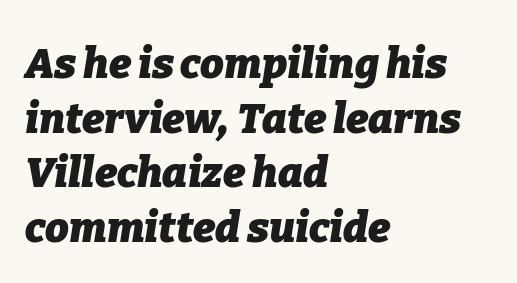
The image shows 42 px heavy type, italic (leaning right); set left-aligned, normal line spacing (1.3x), normal letter spacing, not underlined; low stroke contrast and a medium x-height.
